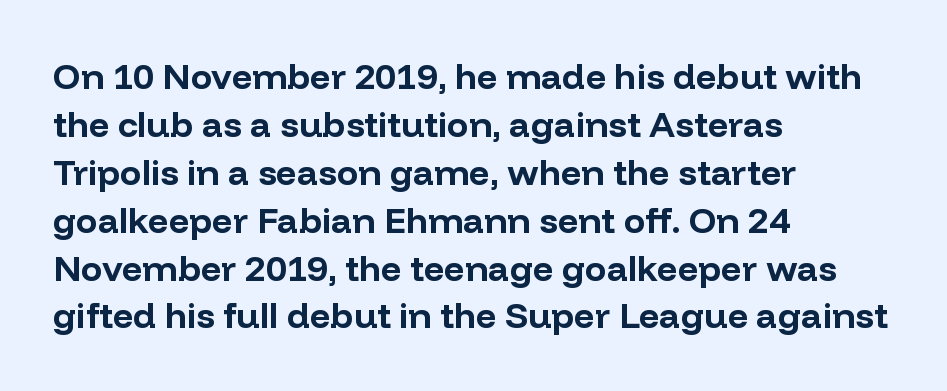
{"serif": "no", "italic": "no", "bold": "yes", "weight": "bold", "width": "normal", "stroke_contrast": "low", "x_height": "medium", "monospaced": "no", "underline": "no", "align": "left", "line_spacing": "normal", "line_spacing_ratio": 1.33, "letter_spacing": "normal", "letter_spacing_em": 0.0, "glyph_px": 36}
